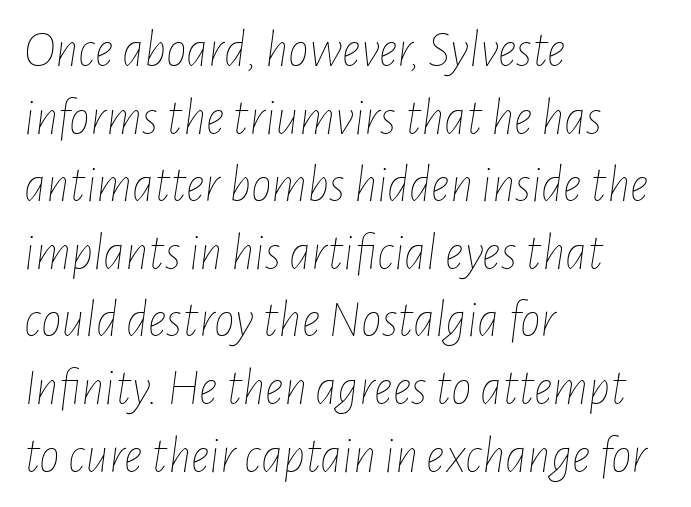
The image shows 52 px thin, condensed type, italic (leaning right); set left-aligned, normal line spacing (1.3x), normal letter spacing, not underlined; low stroke contrast and a medium x-height.
